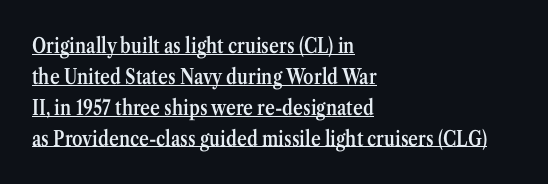
The line texture is even and compact thanks to regular tracking. Strokes here are thickened, but only to semibold level. The typesetter has applied underlining to the passage shown. Do the letters lean? They stand straight.
